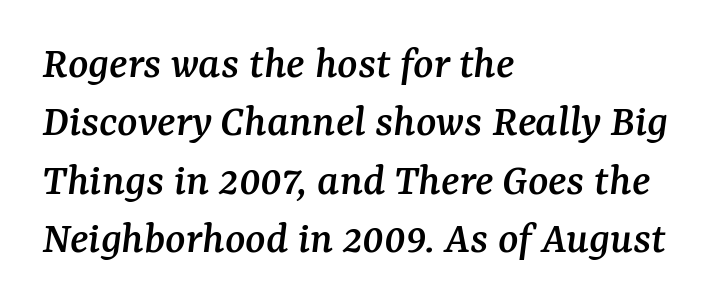
The image shows 47 px serif type, italic (leaning right); set left-aligned, line spacing 1.24x, normal letter spacing, not underlined; medium stroke contrast and a medium x-height.
